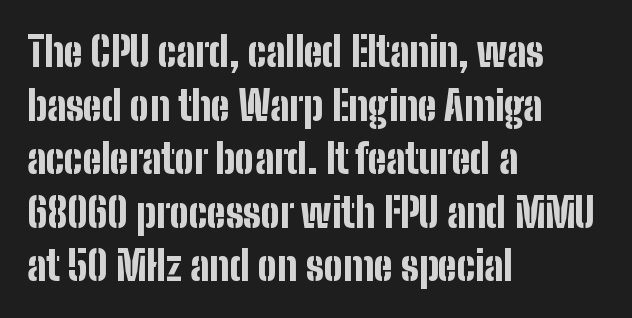
{"serif": "no", "italic": "no", "bold": "yes", "weight": "bold", "width": "condensed", "stroke_contrast": "low", "x_height": "medium", "monospaced": "no", "underline": "no", "align": "left", "line_spacing": "normal", "line_spacing_ratio": 1.34, "letter_spacing": "normal", "letter_spacing_em": 0.0, "glyph_px": 40}
